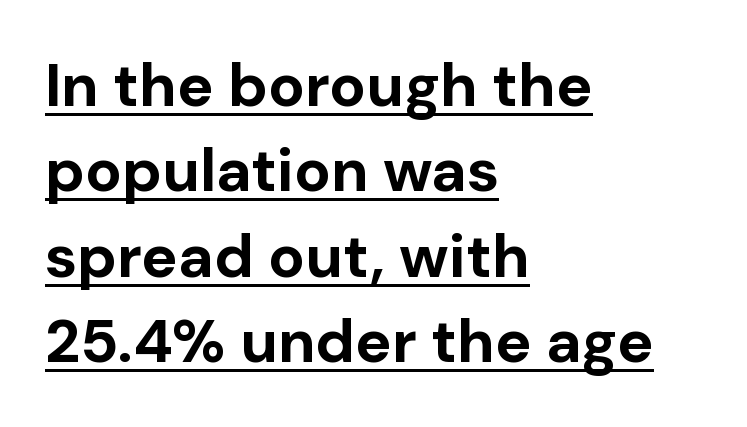
{"serif": "no", "italic": "no", "bold": "yes", "weight": "bold", "width": "normal", "stroke_contrast": "low", "x_height": "medium", "monospaced": "no", "underline": "yes", "align": "left", "line_spacing": "normal", "line_spacing_ratio": 1.4, "letter_spacing": "normal", "letter_spacing_em": 0.0, "glyph_px": 61}
